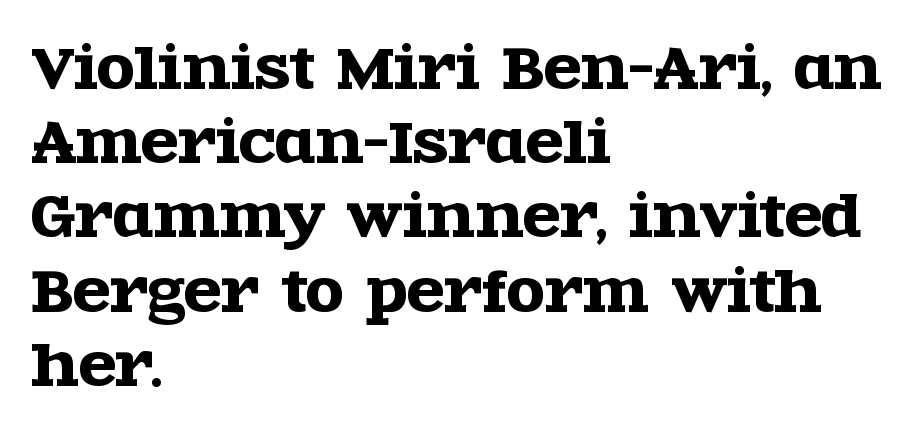
The image shows 55 px wide serif type, upright; set left-aligned, normal line spacing (1.35x), normal letter spacing, not underlined; a large x-height.
